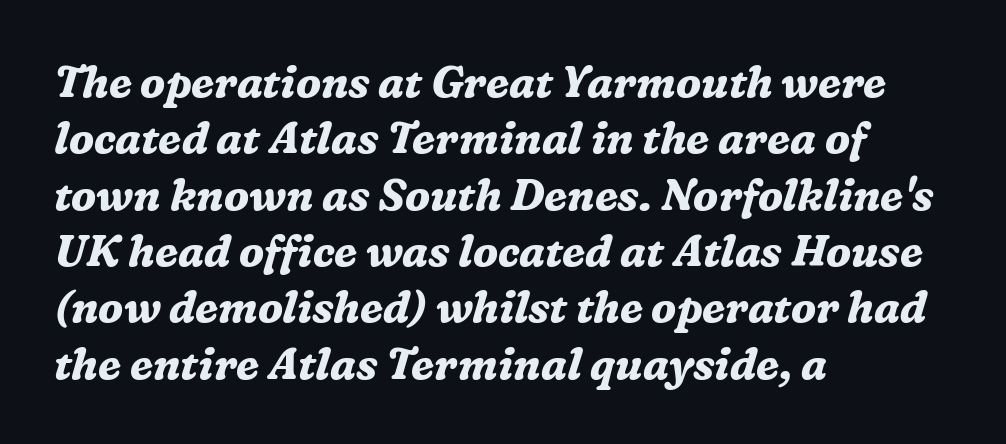
{"serif": "yes", "italic": "yes", "lean": "right", "slant_degrees": 16, "bold": "yes", "weight": "bold", "width": "normal", "stroke_contrast": "medium", "x_height": "medium", "monospaced": "no", "underline": "no", "align": "left", "line_spacing": "normal", "line_spacing_ratio": 1.31, "letter_spacing": "normal", "letter_spacing_em": 0.0, "glyph_px": 43}
